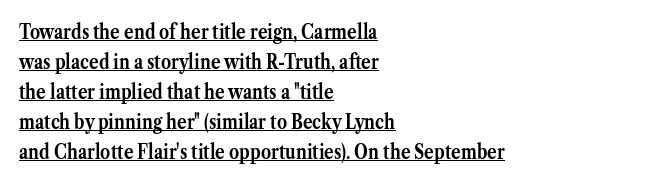
The image shows 20 px bold type, upright; set left-aligned, normal line spacing (1.5x), normal letter spacing, underlined.
